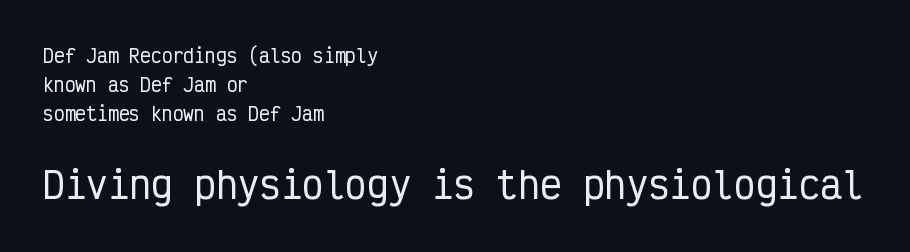
{"serif": "no", "italic": "no", "width": "condensed", "stroke_contrast": "low", "x_height": "medium", "monospaced": "yes", "underline": "no", "align": "left", "line_spacing": "normal", "line_spacing_ratio": 1.62, "letter_spacing": "normal", "letter_spacing_em": 0.0, "larger_block": "second", "size_ratio": 2.0, "glyph_px": 36}
